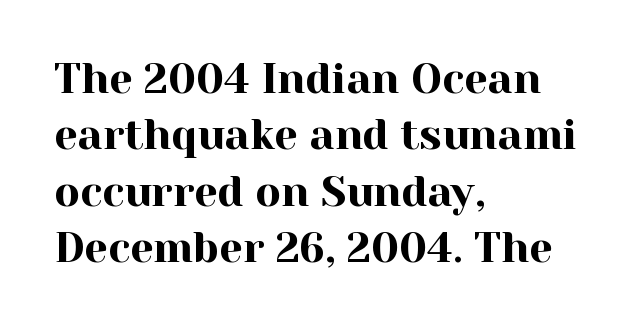
{"serif": "yes", "italic": "no", "width": "normal", "x_height": "medium", "monospaced": "no", "underline": "no", "align": "left", "line_spacing": "normal", "line_spacing_ratio": 1.34, "letter_spacing": "normal", "letter_spacing_em": 0.0, "glyph_px": 42}
